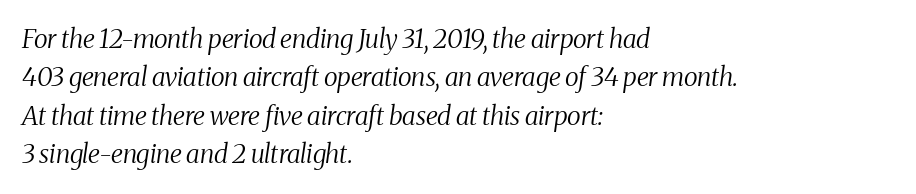
Q: Is the text bold? A: No.
Q: Is the text italic (slanted)? A: Yes, it leans right by about 8 degrees.
Q: Is the text underlined? A: No.
Q: How is the paragraph aligned? A: Left-aligned.
Q: Is the spacing between letters normal or unusually wide? A: Normal.
Q: Is the spacing between lines tight, normal or loose? A: Normal.
